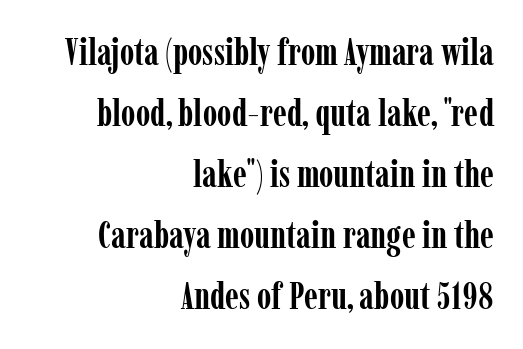
Q: Is the text bold? A: Yes.
Q: Is the text italic (slanted)? A: No, it is upright.
Q: Is the typeface a serif or a sans-serif typeface? A: Serif.
Q: Is the text underlined? A: No.
Q: How is the paragraph aligned? A: Right-aligned.
Q: Is the spacing between letters normal or unusually wide? A: Normal.
Q: Is the spacing between lines tight, normal or loose? A: Normal.
Q: Width (condensed, normal, or wide)? A: Condensed.
Q: Stroke contrast? A: Low.
Q: x-height? A: Medium.
Q: Monospaced? A: No.
